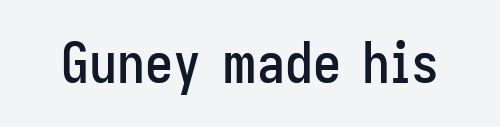
The type family on display is of the sans-serif kind. Between one letter and the next there's only the usual sliver of space. Do the characters align in a grid? No, the font is proportional. The area under the type is left untouched. A typesetter would mark this as roman, not italic.
